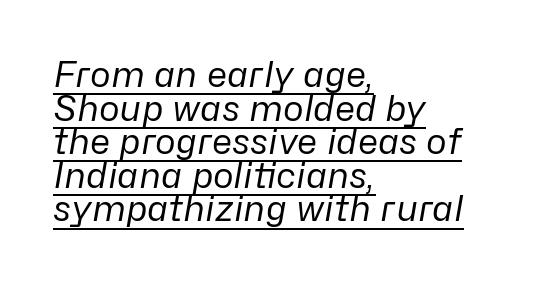
Q: Is the text bold? A: No.
Q: Is the text italic (slanted)? A: Yes, it leans right by about 10 degrees.
Q: Is the text underlined? A: Yes.
Q: How is the paragraph aligned? A: Left-aligned.
Q: Is the spacing between letters normal or unusually wide? A: Normal.
Q: Is the spacing between lines tight, normal or loose? A: Tight.
Q: Width (condensed, normal, or wide)? A: Normal.
Q: Stroke contrast? A: Low.
Q: x-height? A: Medium.
Q: Monospaced? A: No.
